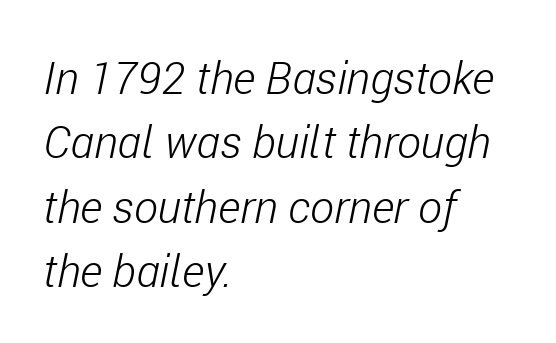
The image shows 45 px light, condensed type, italic (leaning right); set left-aligned, normal line spacing (1.43x), normal letter spacing, not underlined; low stroke contrast and a medium x-height.
